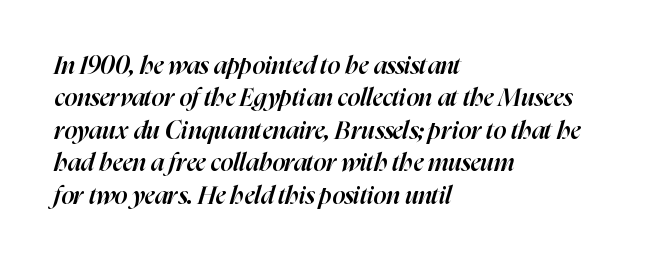
{"italic": "yes", "lean": "right", "slant_degrees": 16, "bold": "semi", "underline": "no", "align": "left", "line_spacing": "normal", "line_spacing_ratio": 1.3, "letter_spacing": "normal", "letter_spacing_em": 0.0, "glyph_px": 25}
